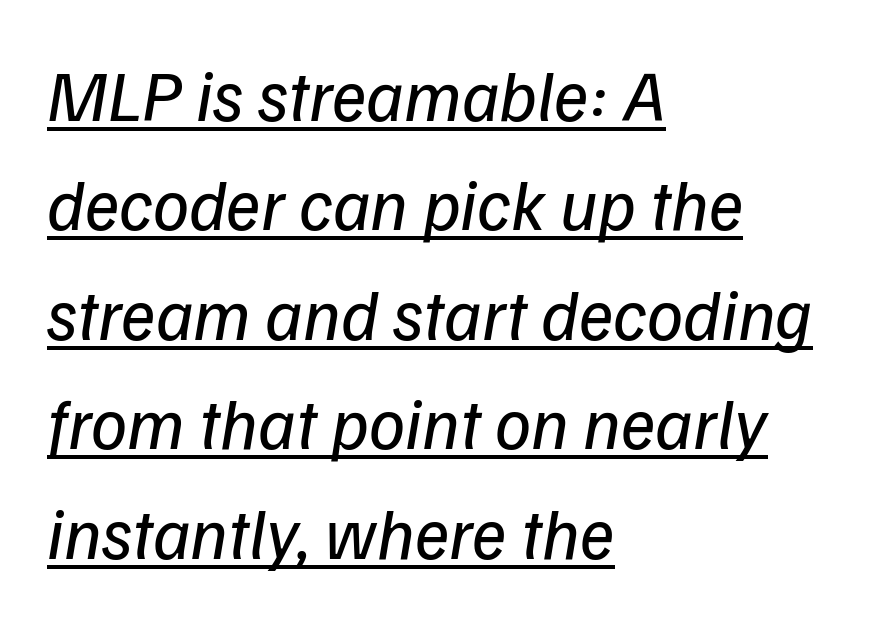
Q: Is the text bold? A: No.
Q: Is the typeface a serif or a sans-serif typeface? A: Sans-serif.
Q: Is the text underlined? A: Yes.
Q: How is the paragraph aligned? A: Left-aligned.
Q: Is the spacing between letters normal or unusually wide? A: Normal.
Q: Is the spacing between lines tight, normal or loose? A: Normal.
Q: Width (condensed, normal, or wide)? A: Normal.
Q: Stroke contrast? A: Low.
Q: x-height? A: Medium.
Q: Monospaced? A: No.
